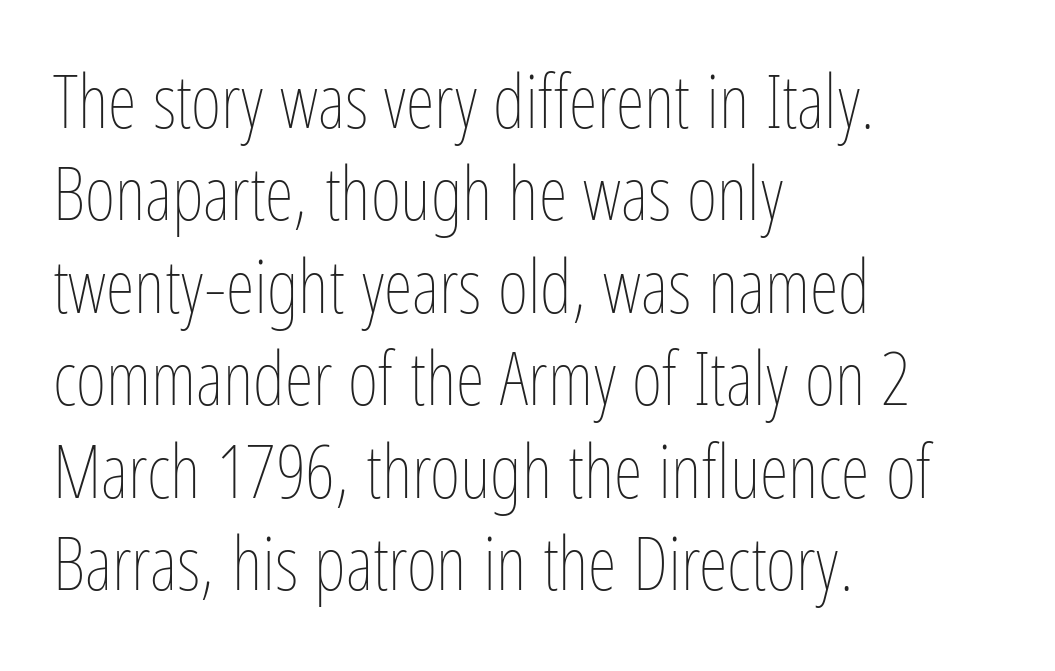
The image shows 74 px thin, condensed type, upright; set left-aligned, normal line spacing (1.25x), normal letter spacing, not underlined; low stroke contrast and a medium x-height.
